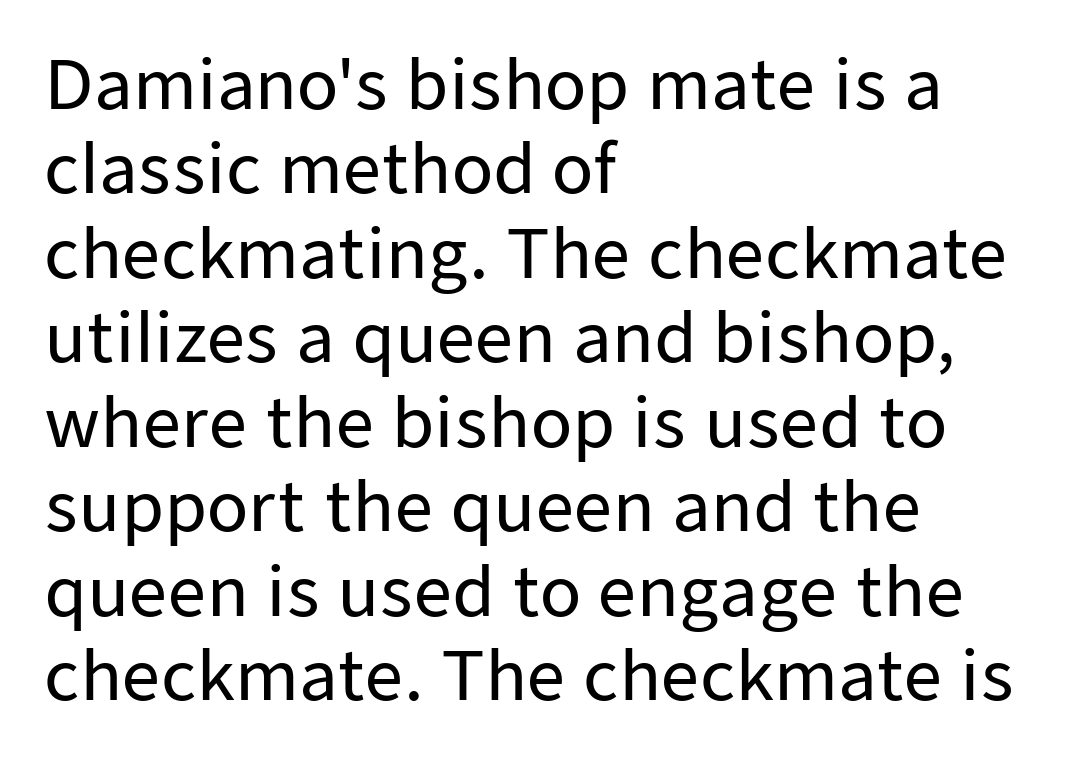
{"serif": "no", "italic": "no", "width": "normal", "stroke_contrast": "low", "x_height": "medium", "monospaced": "no", "underline": "no", "align": "left", "line_spacing": "normal", "line_spacing_ratio": 1.26, "letter_spacing": "normal", "letter_spacing_em": 0.0, "glyph_px": 67}
